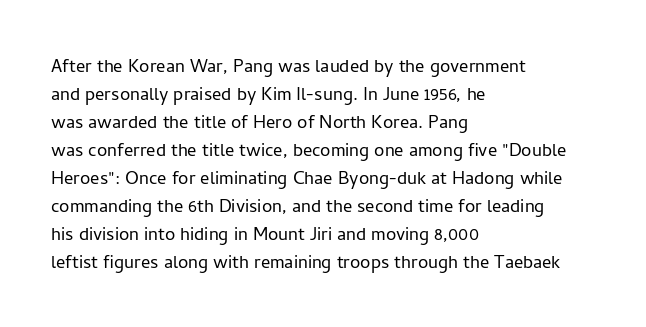
{"italic": "no", "bold": "no", "underline": "no", "align": "left", "line_spacing_ratio": 1.22, "letter_spacing": "normal", "letter_spacing_em": 0.0, "glyph_px": 23}
